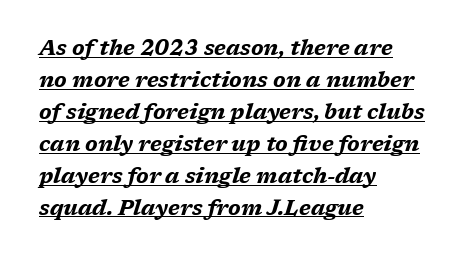
Q: Is the text bold? A: Yes.
Q: Is the text italic (slanted)? A: Yes, it leans right by about 17 degrees.
Q: Is the text underlined? A: Yes.
Q: How is the paragraph aligned? A: Left-aligned.
Q: Is the spacing between letters normal or unusually wide? A: Normal.
Q: Is the spacing between lines tight, normal or loose? A: Normal.
